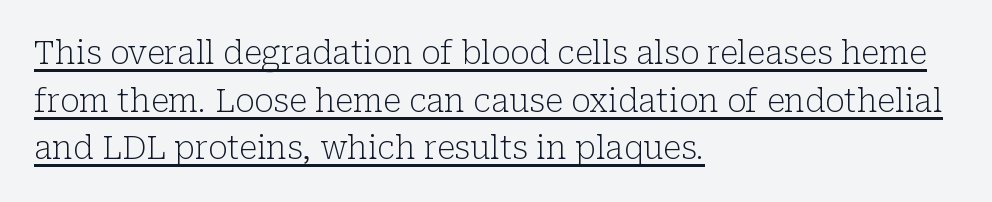
{"serif": "yes", "italic": "no", "bold": "no", "weight": "light", "width": "normal", "stroke_contrast": "low", "x_height": "medium", "monospaced": "no", "underline": "yes", "align": "left", "line_spacing": "normal", "line_spacing_ratio": 1.49, "letter_spacing": "normal", "letter_spacing_em": 0.0, "glyph_px": 32}
